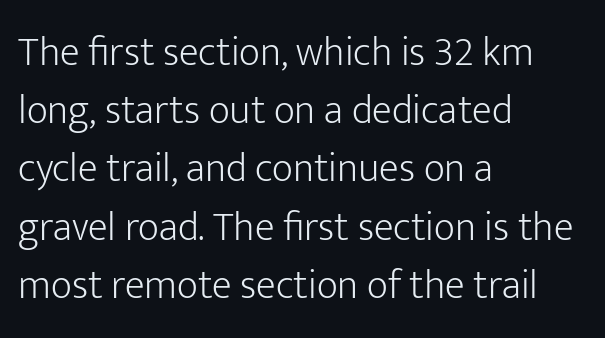
The image shows 41 px light sans-serif type, upright; set left-aligned, normal line spacing (1.42x), normal letter spacing, not underlined; low stroke contrast and a medium x-height.
